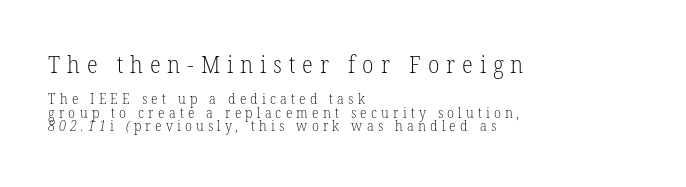
The image shows 23 px text type; set left-aligned, tight line spacing (0.98x), unusually wide letter spacing (+0.3 em), not underlined; the first (top) block is 1.64x larger.
